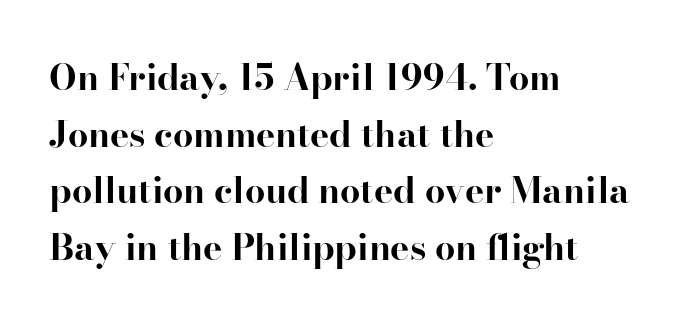
The lines are quadded left. In terms of letterspacing, this is plain default setting. The rendering uses natural spacing where letterforms have individual widths. Regarding serifs, this sample has them. Descenders are the only things crossing below the line.
